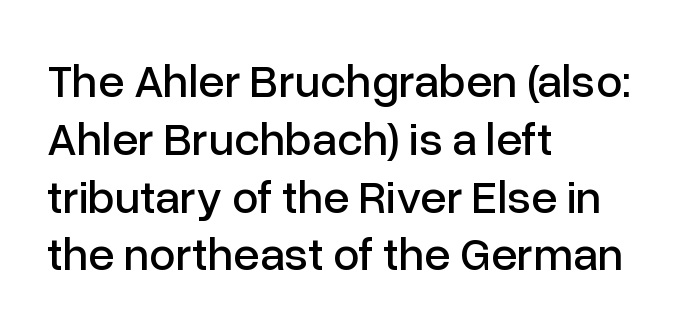
These lines are rendered in a variable-pitch font. The baseline area is clear. These lines are set flush left with a ragged right edge. No italicization has been applied; the sample stays upright.
